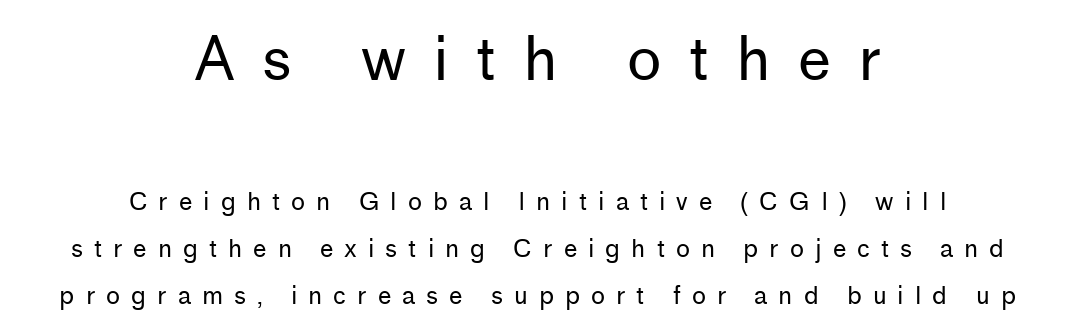
The image shows 59 px regular-weight sans-serif type, upright; set centered, loose line spacing (1.96x), unusually wide letter spacing (+0.46 em), not underlined; the first (top) block is 2.46x larger; low stroke contrast and a medium x-height.
